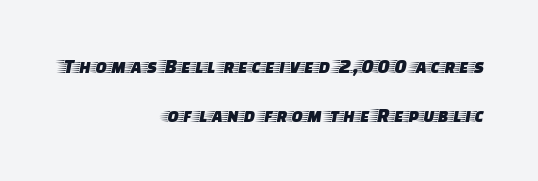
The image shows 21 px text type; set right-aligned, loose line spacing (2.35x), normal letter spacing, not underlined.
